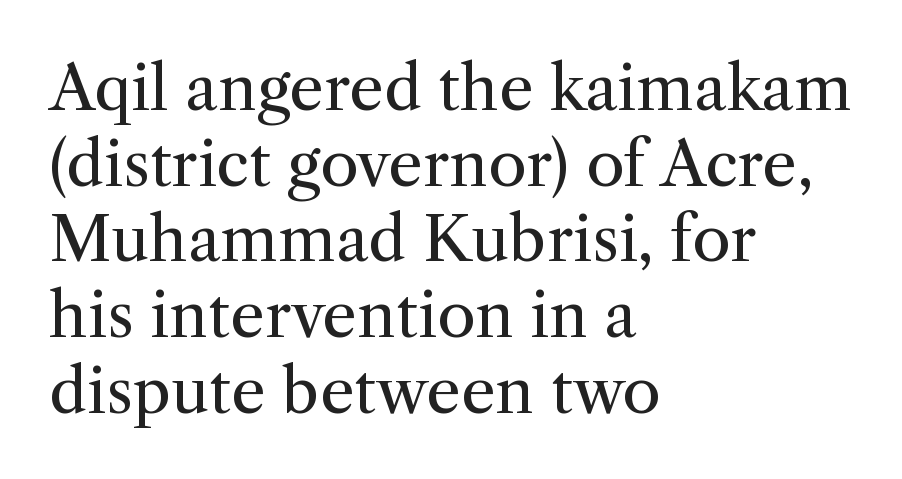
{"serif": "yes", "italic": "no", "bold": "no", "weight": "regular", "width": "normal", "stroke_contrast": "medium", "x_height": "medium", "monospaced": "no", "underline": "no", "align": "left", "line_spacing_ratio": 1.22, "letter_spacing": "normal", "letter_spacing_em": 0.0, "glyph_px": 62}
